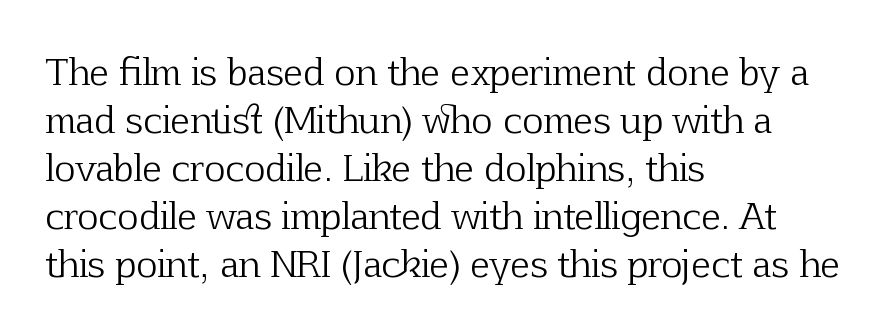
{"serif": "yes", "italic": "no", "bold": "no", "weight": "light", "width": "normal", "stroke_contrast": "low", "x_height": "medium", "monospaced": "no", "underline": "no", "align": "left", "line_spacing": "normal", "line_spacing_ratio": 1.33, "letter_spacing": "normal", "letter_spacing_em": 0.0, "glyph_px": 36}
